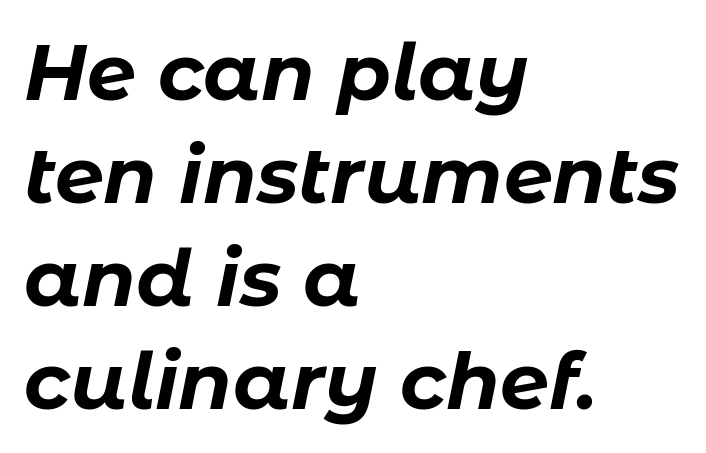
{"italic": "yes", "lean": "right", "slant_degrees": 11, "bold": "yes", "weight": "bold", "width": "normal", "stroke_contrast": "low", "x_height": "medium", "monospaced": "no", "underline": "no", "align": "left", "line_spacing": "normal", "line_spacing_ratio": 1.32, "letter_spacing": "normal", "letter_spacing_em": 0.0, "glyph_px": 78}
